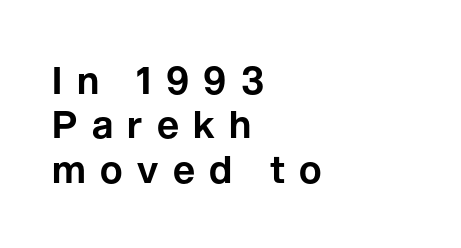
The image shows 38 px sans-serif type, upright; set left-aligned, line spacing 1.17x, unusually wide letter spacing (+0.38 em), not underlined; low stroke contrast and a medium x-height.
